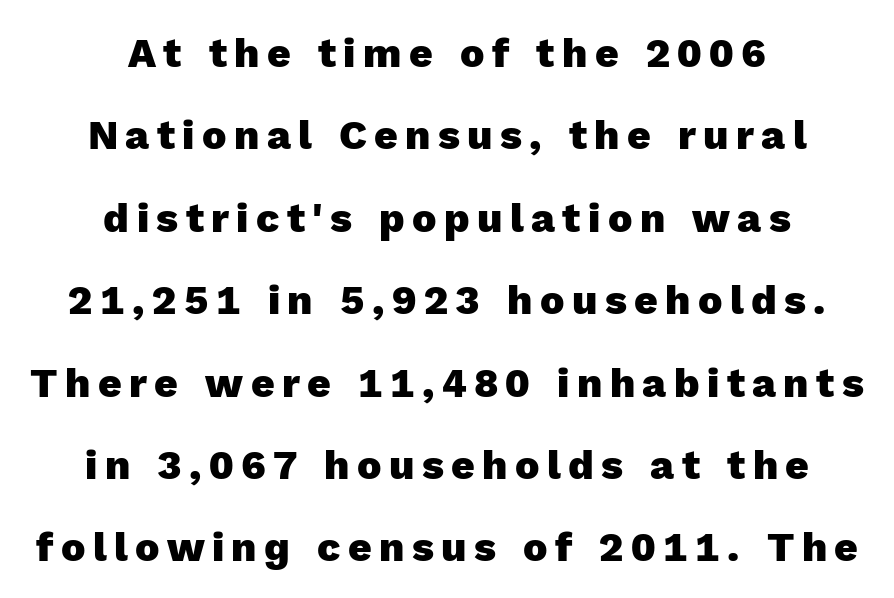
The image shows 41 px heavy sans-serif type, upright; set centered, loose line spacing (2.01x), not underlined; a medium x-height.
